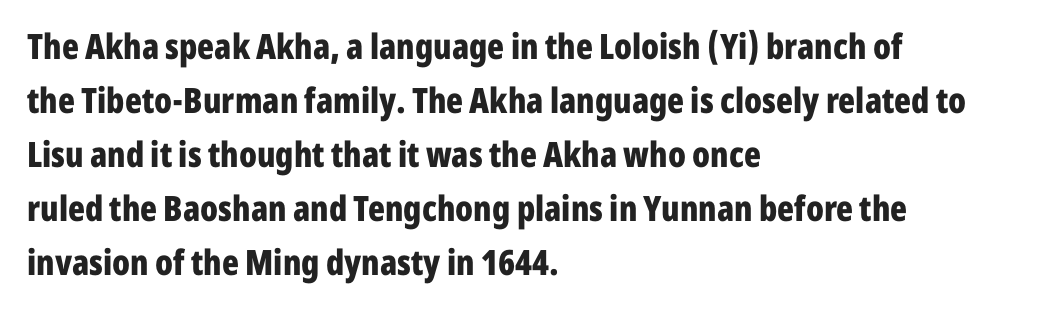
Q: Is the text bold? A: Yes.
Q: Is the text italic (slanted)? A: No, it is upright.
Q: Is the typeface a serif or a sans-serif typeface? A: Sans-serif.
Q: Is the text underlined? A: No.
Q: How is the paragraph aligned? A: Left-aligned.
Q: Is the spacing between letters normal or unusually wide? A: Normal.
Q: Is the spacing between lines tight, normal or loose? A: Normal.
Q: Width (condensed, normal, or wide)? A: Condensed.
Q: Stroke contrast? A: Low.
Q: x-height? A: Medium.
Q: Monospaced? A: No.
